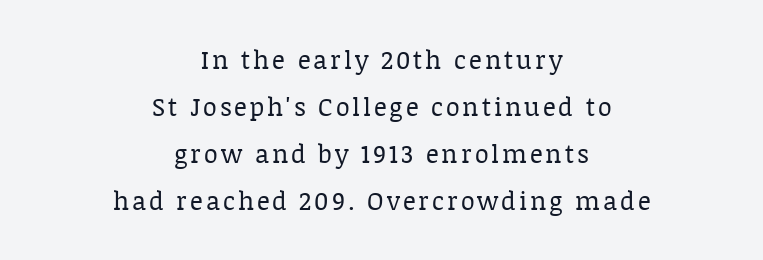
Q: Is the text bold? A: No.
Q: Is the text italic (slanted)? A: No, it is upright.
Q: Is the text underlined? A: No.
Q: How is the paragraph aligned? A: Centered.
